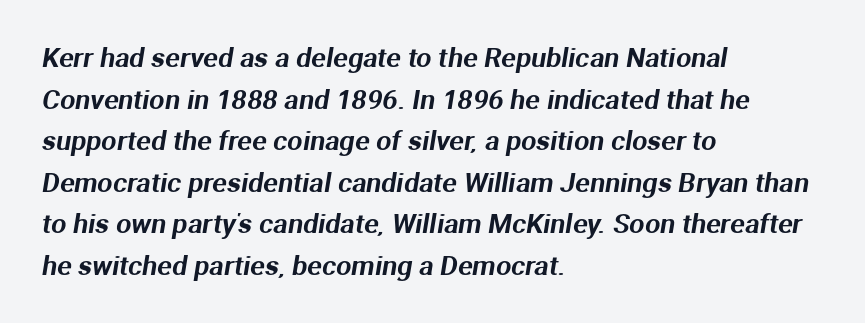
Q: Is the text underlined? A: No.
Q: How is the paragraph aligned? A: Left-aligned.
Q: Is the spacing between letters normal or unusually wide? A: Normal.
Q: Is the spacing between lines tight, normal or loose? A: Normal.
